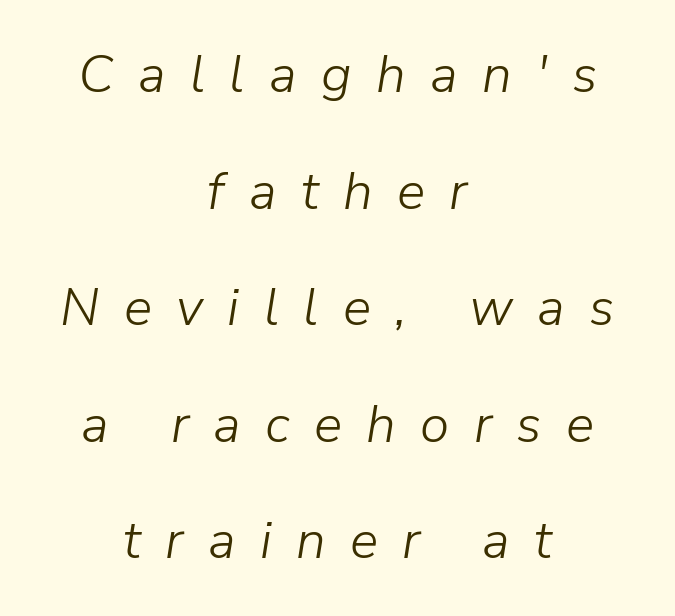
The image shows 53 px light type, italic (leaning right); set centered, loose line spacing (2.2x), unusually wide letter spacing (+0.46 em), not underlined; low stroke contrast and a medium x-height.
